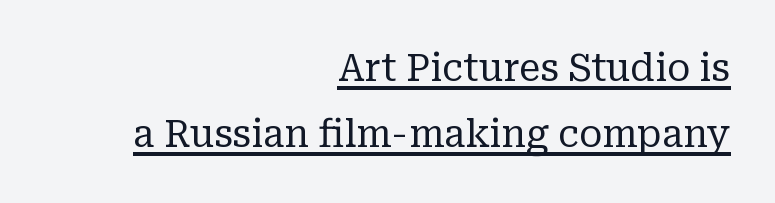
{"serif": "yes", "italic": "no", "bold": "no", "weight": "regular", "width": "normal", "stroke_contrast": "low", "x_height": "medium", "monospaced": "no", "underline": "yes", "align": "right", "line_spacing_ratio": 1.74, "letter_spacing": "normal", "letter_spacing_em": 0.0, "glyph_px": 38}
